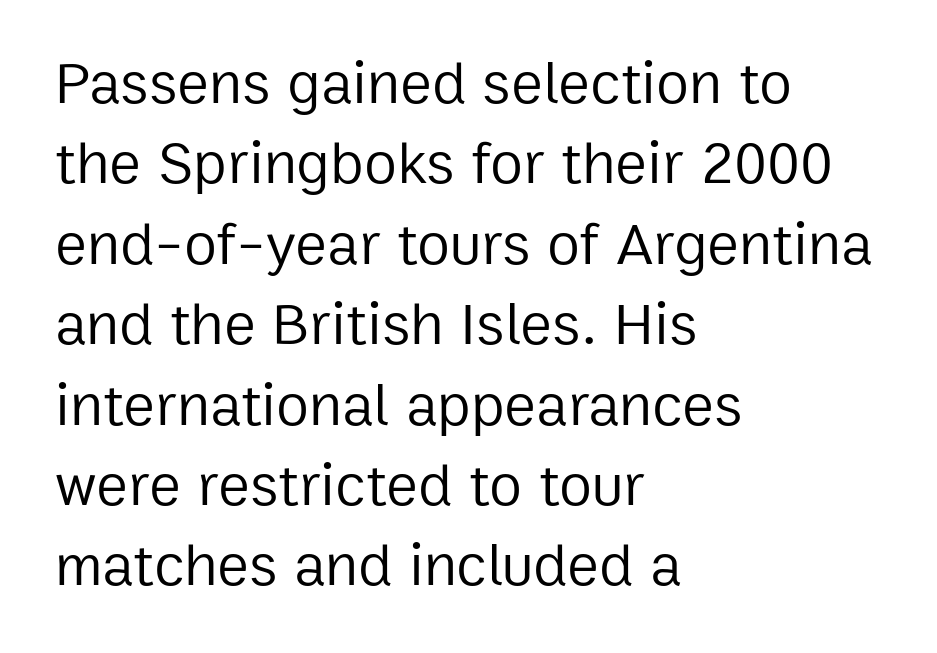
Q: Is the text bold? A: No.
Q: Is the text italic (slanted)? A: No, it is upright.
Q: Is the typeface a serif or a sans-serif typeface? A: Sans-serif.
Q: Is the text underlined? A: No.
Q: How is the paragraph aligned? A: Left-aligned.
Q: Is the spacing between letters normal or unusually wide? A: Normal.
Q: Is the spacing between lines tight, normal or loose? A: Normal.
Q: Width (condensed, normal, or wide)? A: Normal.
Q: Stroke contrast? A: Low.
Q: x-height? A: Medium.
Q: Monospaced? A: No.
